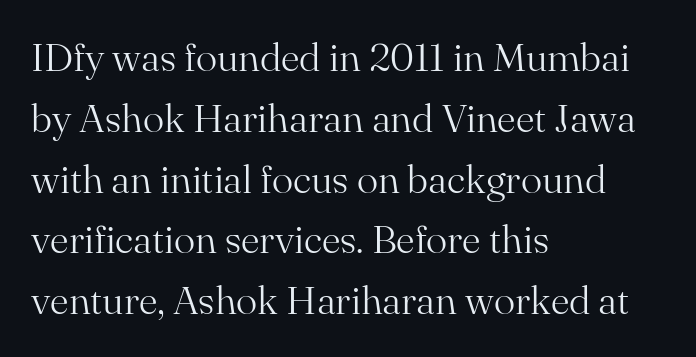
Q: Is the text bold? A: No.
Q: Is the text italic (slanted)? A: No, it is upright.
Q: Is the typeface a serif or a sans-serif typeface? A: Serif.
Q: Is the text underlined? A: No.
Q: How is the paragraph aligned? A: Left-aligned.
Q: Is the spacing between letters normal or unusually wide? A: Normal.
Q: Is the spacing between lines tight, normal or loose? A: Normal.
Q: Width (condensed, normal, or wide)? A: Normal.
Q: Stroke contrast? A: Medium.
Q: x-height? A: Small.
Q: Monospaced? A: No.
